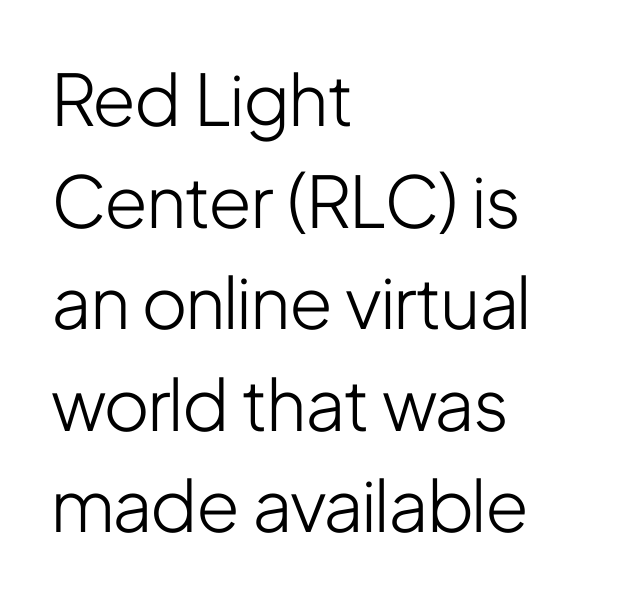
The image shows 71 px light, condensed sans-serif type, upright; set left-aligned, normal line spacing (1.43x), normal letter spacing, not underlined; low stroke contrast and a medium x-height.
